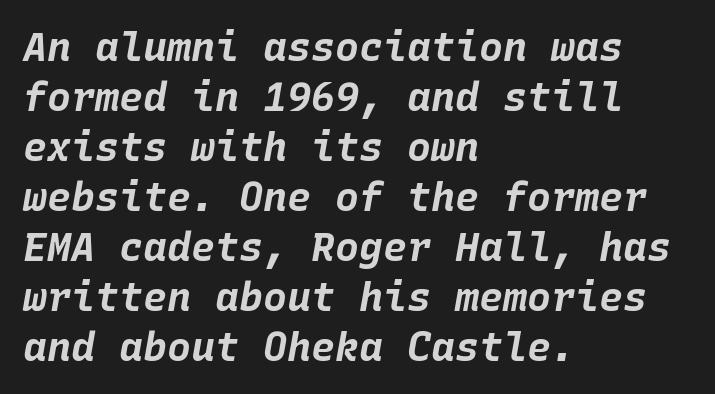
Note the uniform advance width — an 'i' takes as much space as an 'm'. Type without underlining. Compared with a centered layout, this one pins lines to the left instead. Successive baselines arrive at the customary interval. These lines were composed using italics.
